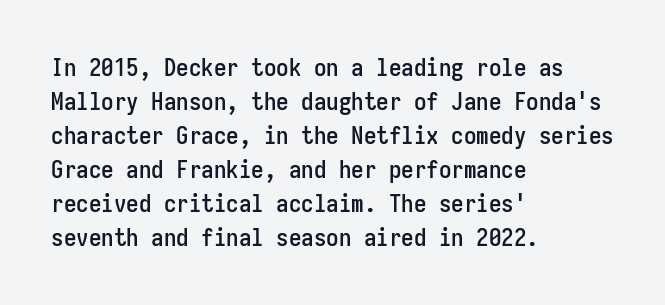
Q: Is the text italic (slanted)? A: No, it is upright.
Q: Is the text underlined? A: No.
Q: How is the paragraph aligned? A: Left-aligned.
Q: Is the spacing between letters normal or unusually wide? A: Normal.
Q: Is the spacing between lines tight, normal or loose? A: Normal.
